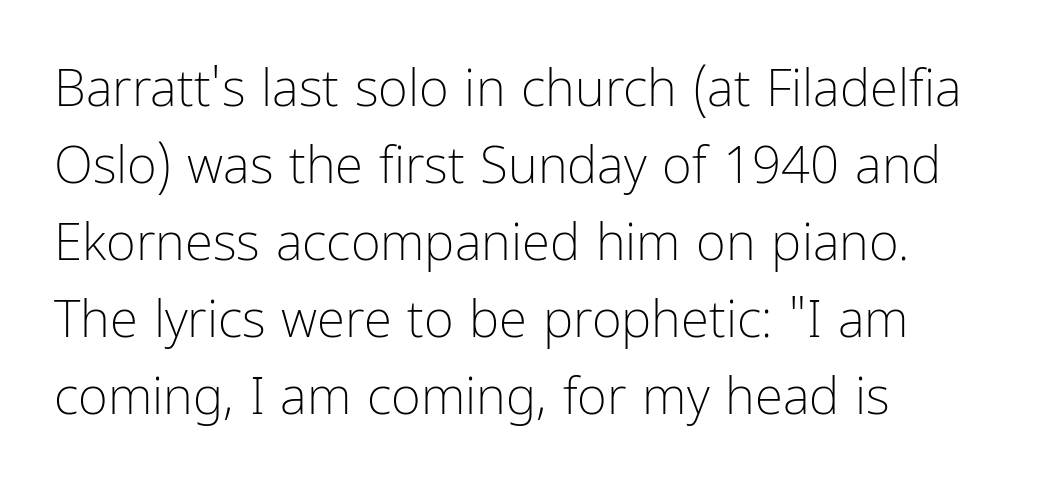
Visually the block forms a straight wall on the left and a jagged coastline on the right. Interline gaps are of average width in this sample. Nope, no serifs anywhere on these letters. The tracking reads as untouched default to a designer's eye.
